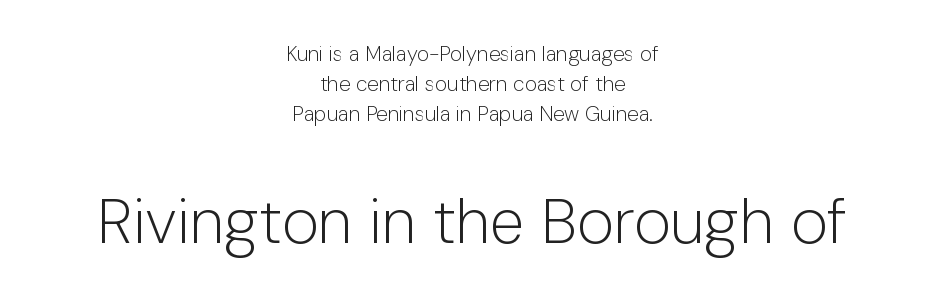
The image shows 63 px light sans-serif type, upright; set centered, normal line spacing (1.42x), normal letter spacing, not underlined; the second (bottom) block is 3.0x larger; low stroke contrast and a medium x-height.
